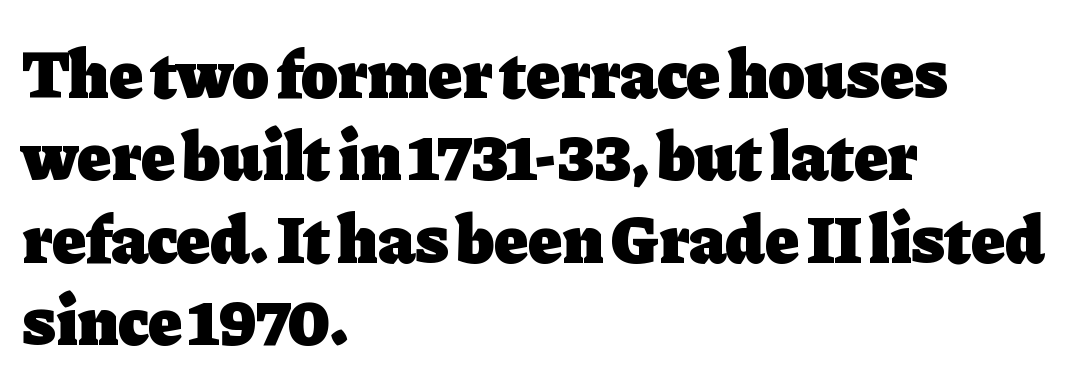
{"serif": "yes", "italic": "no", "bold": "yes", "weight": "heavy", "width": "normal", "stroke_contrast": "low", "x_height": "medium", "monospaced": "no", "underline": "no", "align": "left", "line_spacing_ratio": 1.21, "letter_spacing": "normal", "letter_spacing_em": 0.0, "glyph_px": 68}
